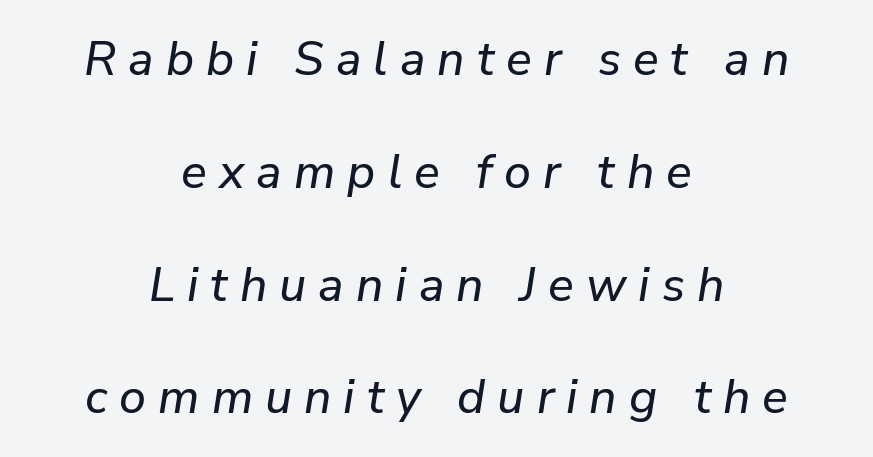
Q: Is the text italic (slanted)? A: Yes, it leans right by about 9 degrees.
Q: Is the text underlined? A: No.
Q: How is the paragraph aligned? A: Centered.
Q: Is the spacing between letters normal or unusually wide? A: Unusually wide.
Q: Is the spacing between lines tight, normal or loose? A: Loose.
Q: Width (condensed, normal, or wide)? A: Normal.
Q: Stroke contrast? A: Low.
Q: x-height? A: Medium.
Q: Monospaced? A: No.
